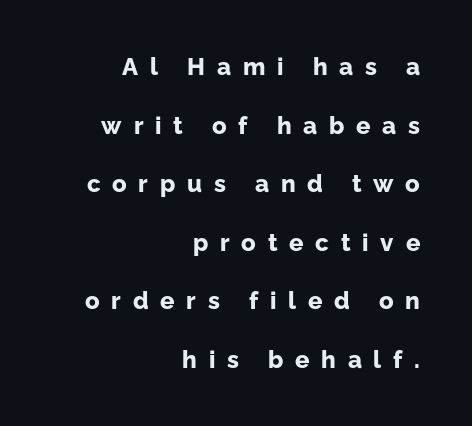
Q: Is the text bold? A: Yes.
Q: Is the text italic (slanted)? A: No, it is upright.
Q: Is the text underlined? A: No.
Q: How is the paragraph aligned? A: Right-aligned.
Q: Is the spacing between letters normal or unusually wide? A: Unusually wide.
Q: Is the spacing between lines tight, normal or loose? A: Loose.
